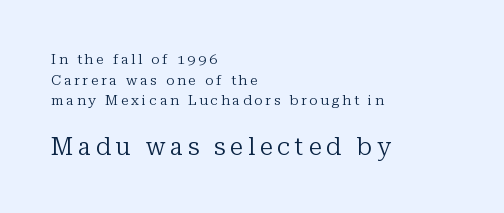
The image shows 24 px text type, upright; set left-aligned, normal line spacing (1.48x), unusually wide letter spacing (+0.2 em), not underlined; the second (bottom) block is 1.71x larger.
